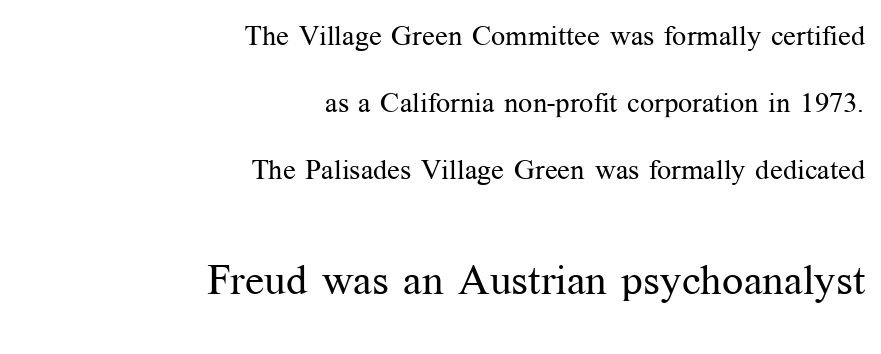
Students, observe: this is what heavily led, spacious text looks like. Only glyphs here, with clear space below each row. The letters advance in unequal steps, a hallmark of proportional type. Note: smaller setting up top, larger setting below. Notice how the stems are strictly vertical — no italics here.
